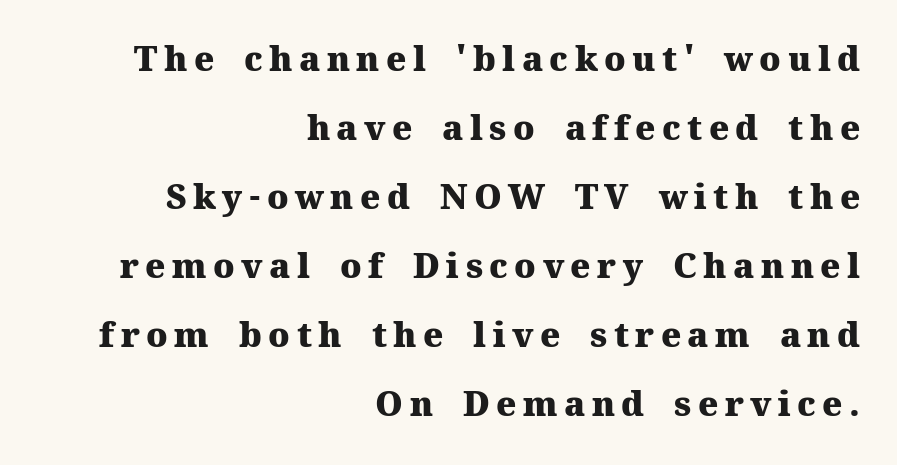
The image shows 34 px heavy serif type, upright; set right-aligned, loose line spacing (2.03x), not underlined; medium stroke contrast and a medium x-height.
